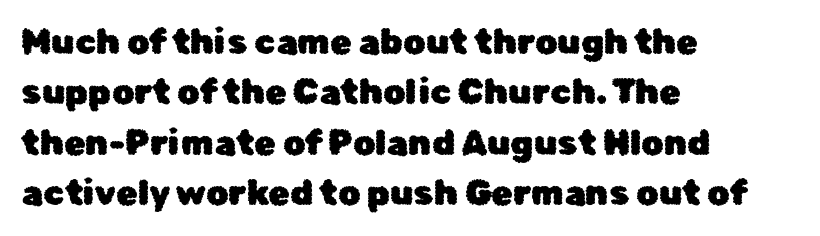
Vertical strokes here are truly vertical. The space between consecutive lines is moderate. The compositor pushed each line to the left boundary. The glyphs in this specimen are sans serif. The foot of each line stays bare and open. What stands out about the letter spacing? Nothing — it is the standard amount.
